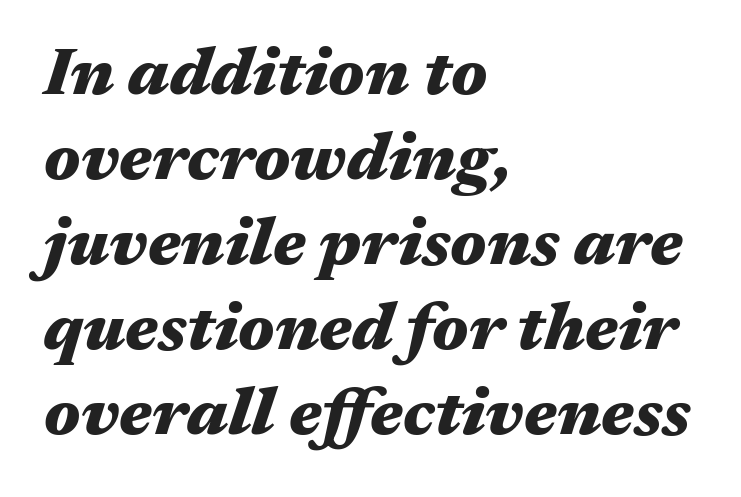
Teacher's note: observe the even left margin — that is flush-left alignment. Do the characters align in a grid? No, the font is proportional. An italicized treatment has been applied to the whole sample. Spacing between characters is what you'd get straight out of the box.
